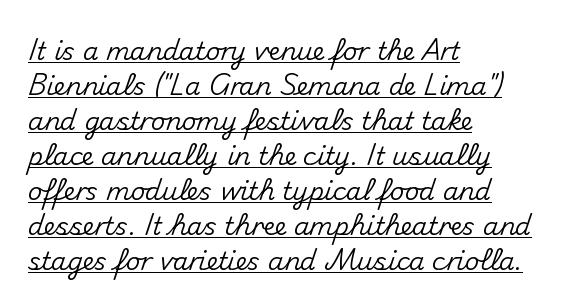
In designer terms, the underline attribute is active on this setting. Leftover space on each line is placed entirely after the last word. Regular leading. This sample uses plain, unmodified letter spacing.
